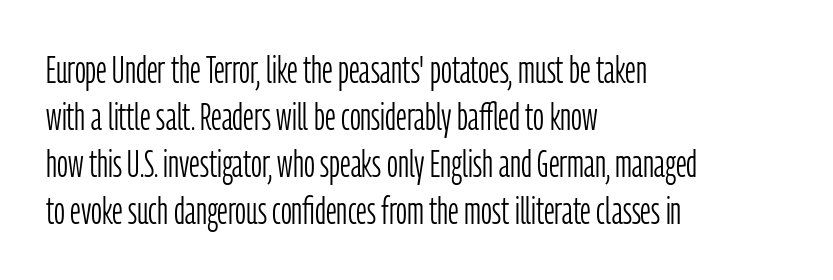
{"serif": "no", "italic": "no", "bold": "no", "weight": "light", "width": "condensed", "stroke_contrast": "low", "x_height": "medium", "monospaced": "no", "underline": "no", "align": "left", "line_spacing_ratio": 1.24, "letter_spacing": "normal", "letter_spacing_em": 0.0, "glyph_px": 38}
